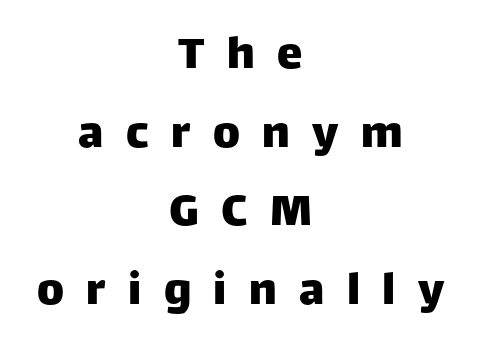
{"serif": "no", "italic": "no", "width": "normal", "stroke_contrast": "low", "x_height": "large", "monospaced": "no", "underline": "no", "align": "center", "line_spacing": "normal", "line_spacing_ratio": 1.54, "letter_spacing": "wide", "letter_spacing_em": 0.44, "glyph_px": 51}
